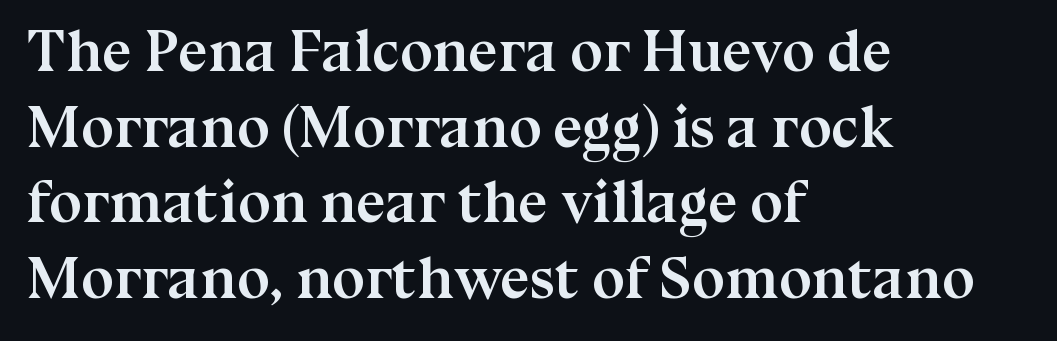
{"serif": "yes", "italic": "no", "bold": "yes", "weight": "semibold", "width": "normal", "stroke_contrast": "medium", "x_height": "medium", "monospaced": "no", "underline": "no", "align": "left", "line_spacing": "normal", "line_spacing_ratio": 1.28, "letter_spacing": "normal", "letter_spacing_em": 0.0, "glyph_px": 59}
